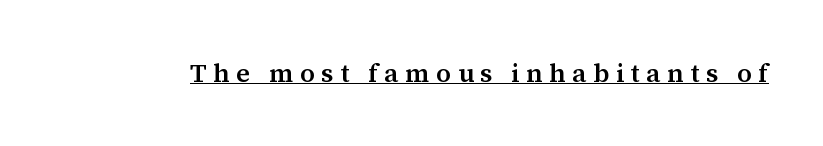
{"italic": "no", "bold": "semi", "underline": "yes", "letter_spacing": "wide", "letter_spacing_em": 0.25, "glyph_px": 26}
